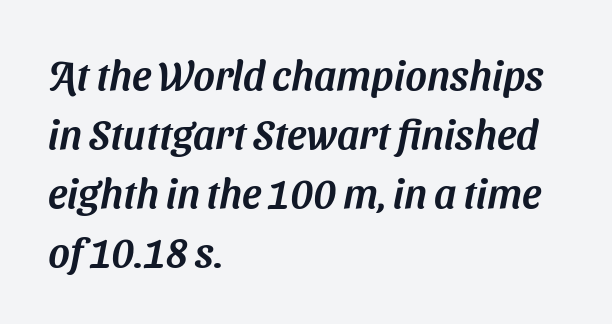
{"serif": "no", "width": "normal", "stroke_contrast": "medium", "x_height": "medium", "monospaced": "no", "underline": "no", "align": "left", "line_spacing": "normal", "line_spacing_ratio": 1.44, "letter_spacing": "normal", "letter_spacing_em": 0.0, "glyph_px": 41}
